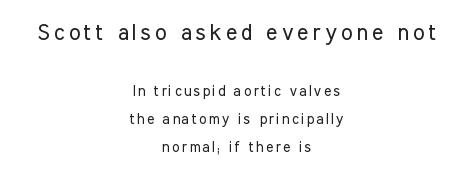
{"italic": "no", "bold": "no", "underline": "no", "align": "center", "line_spacing": "loose", "line_spacing_ratio": 2.01, "larger_block": "first", "size_ratio": 1.57, "glyph_px": 22}
